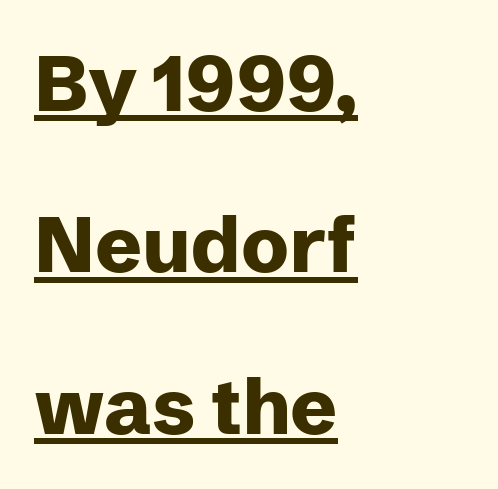
The image shows 78 px heavy sans-serif type, upright; set left-aligned, loose line spacing (2.07x), normal letter spacing, underlined; low stroke contrast and a medium x-height.
